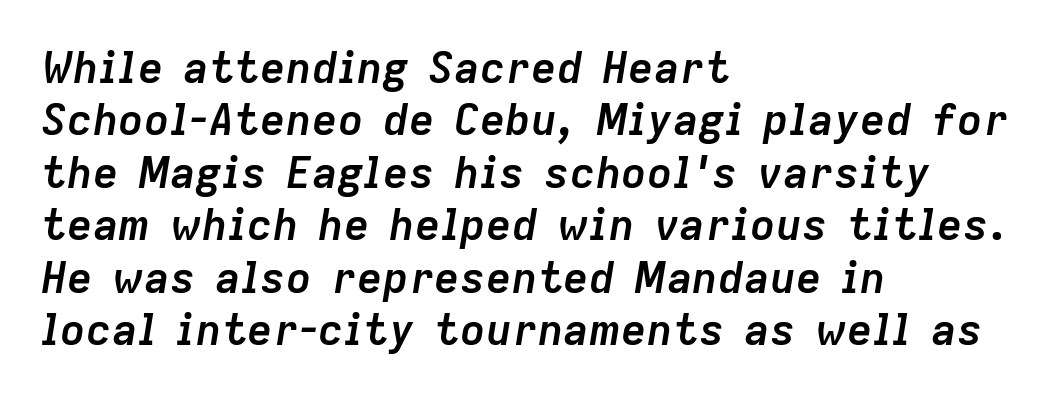
In terms of posture, this sample is oblique. The gaps between neighbouring characters are ordinary and unremarkable. These lines are set flush left with a ragged right edge. Plain, unruled lines of type. Looks like regular typesetting: each glyph gets only the width it needs. The typesetting leans heavy: a genuine bold.
